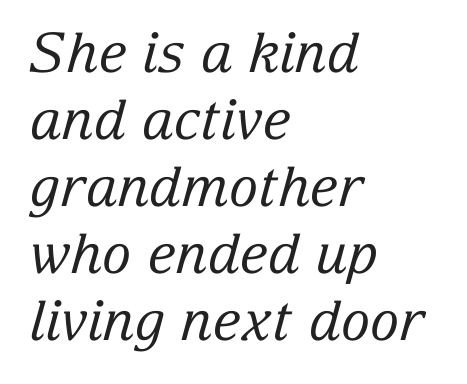
The paragraph shown leans on its left margin. Any mark beneath the type? The region is blank. No extra tracking has been applied to these lines. Proportional: the letters do not fall into vertical columns. Letterform terminals end in serifs throughout the passage.
